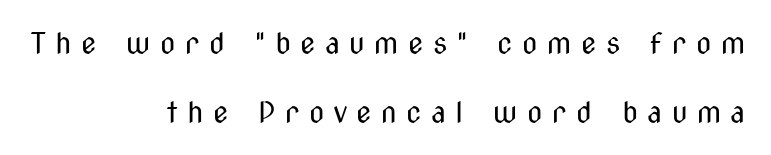
Think of a printed novel: that variable character pitch is what you see here. The text block is weighted toward the right margin, trailing off unevenly leftward. Each letter's strokes conclude bluntly, with no projecting serifs. These lines were composed using upright roman letters.
